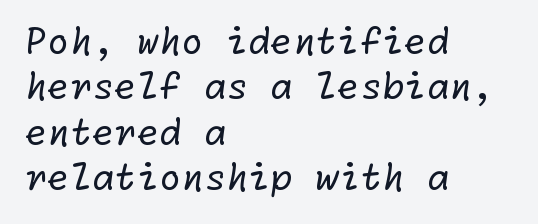
Q: Is the text bold? A: No.
Q: Is the typeface a serif or a sans-serif typeface? A: Sans-serif.
Q: Is the text underlined? A: No.
Q: How is the paragraph aligned? A: Left-aligned.
Q: Is the spacing between letters normal or unusually wide? A: Normal.
Q: Is the spacing between lines tight, normal or loose? A: Normal.
Q: Width (condensed, normal, or wide)? A: Normal.
Q: Stroke contrast? A: Low.
Q: x-height? A: Medium.
